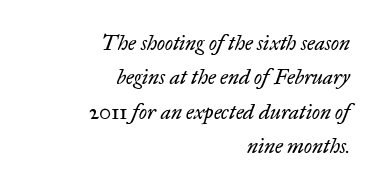
Q: Is the text bold? A: No.
Q: Is the text italic (slanted)? A: Yes, it leans right by about 17 degrees.
Q: Is the text underlined? A: No.
Q: How is the paragraph aligned? A: Right-aligned.
Q: Is the spacing between letters normal or unusually wide? A: Normal.
Q: Is the spacing between lines tight, normal or loose? A: Normal.
